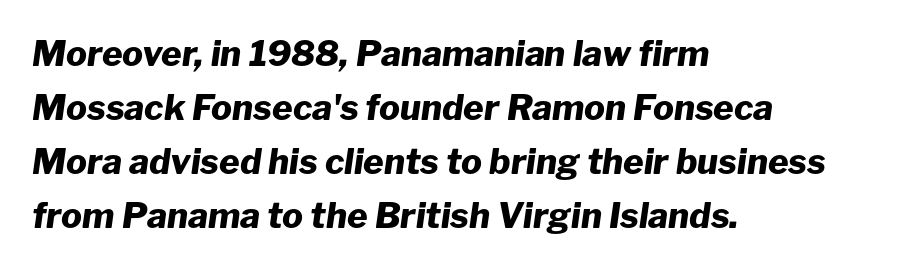
Q: Is the text bold? A: Yes.
Q: Is the text italic (slanted)? A: Yes, it leans right by about 8 degrees.
Q: Is the text underlined? A: No.
Q: How is the paragraph aligned? A: Left-aligned.
Q: Is the spacing between letters normal or unusually wide? A: Normal.
Q: Is the spacing between lines tight, normal or loose? A: Normal.
Q: Width (condensed, normal, or wide)? A: Normal.
Q: Stroke contrast? A: Low.
Q: x-height? A: Medium.
Q: Monospaced? A: No.
